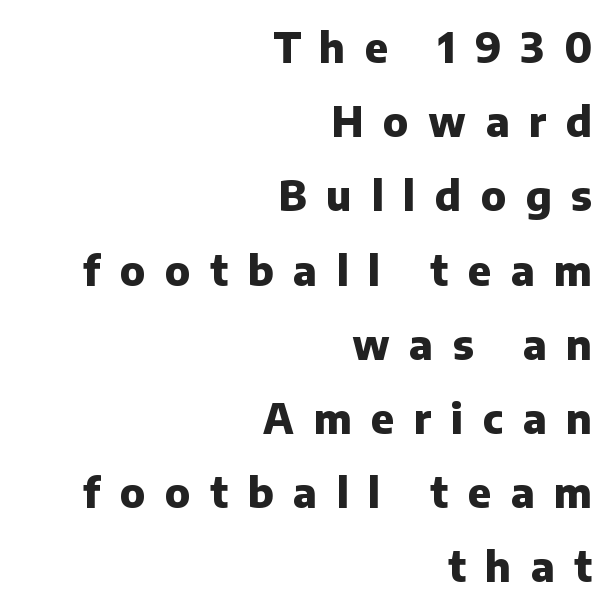
{"serif": "no", "italic": "no", "bold": "yes", "weight": "heavy", "width": "normal", "stroke_contrast": "low", "x_height": "medium", "monospaced": "no", "underline": "no", "align": "right", "line_spacing_ratio": 1.81, "letter_spacing": "wide", "letter_spacing_em": 0.48, "glyph_px": 41}
